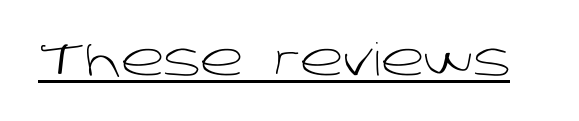
Q: Is the text bold? A: No.
Q: Is the typeface a serif or a sans-serif typeface? A: Sans-serif.
Q: Is the text underlined? A: Yes.
Q: Is the spacing between letters normal or unusually wide? A: Normal.
Q: Width (condensed, normal, or wide)? A: Normal.
Q: Stroke contrast? A: Low.
Q: x-height? A: Large.
Q: Monospaced? A: No.
